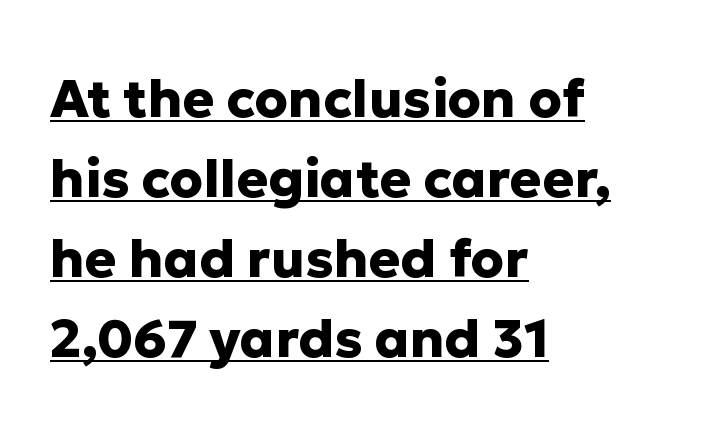
Varying glyph widths throughout — classic text-font behaviour. Grotesque or geometric, the face here clearly has no serifs. The typography opts for an upright posture over an oblique one. Short and long lines alike share a common starting point at left. On the weight axis this lands at bold, roughly 700.
